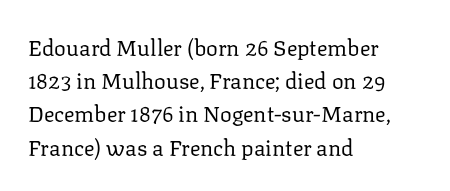
{"italic": "no", "bold": "no", "underline": "no", "align": "left", "line_spacing": "normal", "line_spacing_ratio": 1.51, "letter_spacing": "normal", "letter_spacing_em": 0.0, "glyph_px": 22}
